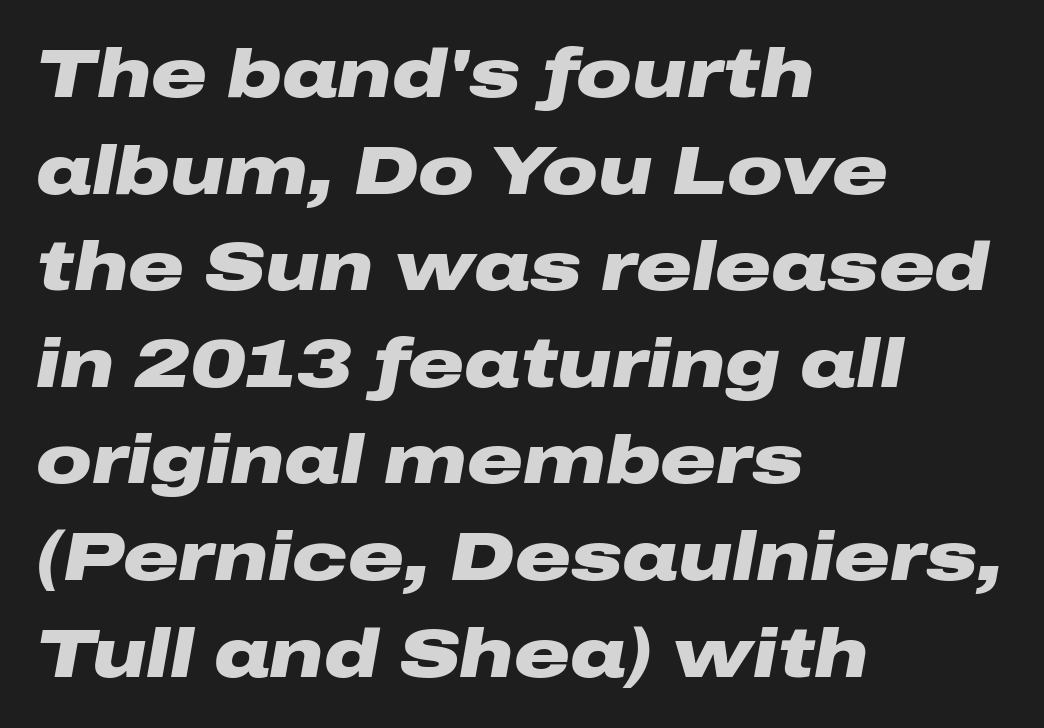
{"italic": "yes", "lean": "right", "slant_degrees": 10, "bold": "yes", "weight": "heavy", "width": "wide", "stroke_contrast": "low", "x_height": "medium", "monospaced": "no", "underline": "no", "align": "left", "line_spacing": "normal", "line_spacing_ratio": 1.4, "letter_spacing": "normal", "letter_spacing_em": 0.0, "glyph_px": 69}
